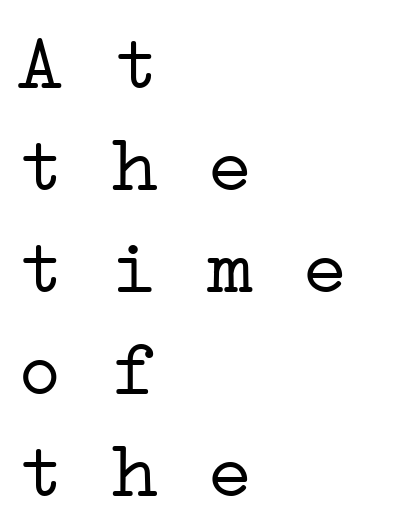
The image shows 79 px light, wide serif type, monospaced; set left-aligned, normal line spacing (1.29x), normal letter spacing, not underlined; low stroke contrast and a medium x-height.
